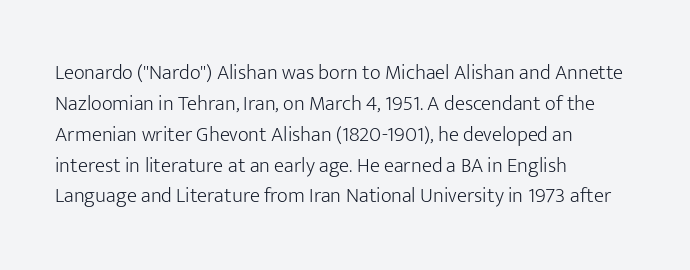
The image shows 21 px text type, upright; set left-aligned, normal line spacing (1.47x), normal letter spacing, not underlined.
